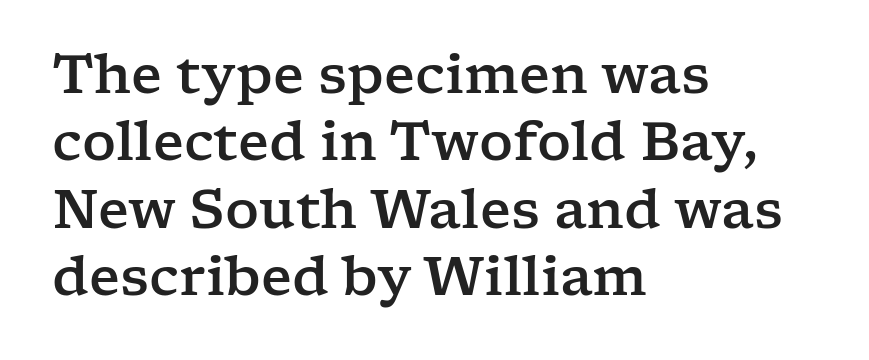
Q: Is the text italic (slanted)? A: No, it is upright.
Q: Is the typeface a serif or a sans-serif typeface? A: Serif.
Q: Is the text underlined? A: No.
Q: How is the paragraph aligned? A: Left-aligned.
Q: Is the spacing between letters normal or unusually wide? A: Normal.
Q: Is the spacing between lines tight, normal or loose? A: Normal.
Q: Width (condensed, normal, or wide)? A: Wide.
Q: Stroke contrast? A: Low.
Q: x-height? A: Medium.
Q: Monospaced? A: No.
